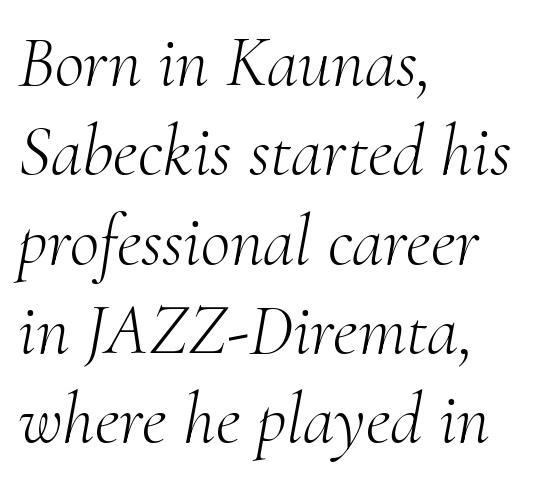
Quick note: underline off. Tall strokes in this sample are angled rather than plumb. The characters display serif detailing at their extremities. Caption: multi-line text, flush left, ragged right. Is this a fixed-width face? No — the glyphs have proportional, varying widths.
